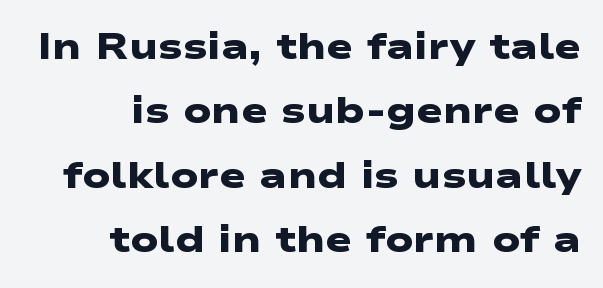
The rendering keeps characters at their native spacing. The characters look thick and weighty, a clear bold. Type without underlining. Serifs: no, the terminals of the letterforms are clean. The passage shown is typed in a proportional face where columns would drift. The ragged edge is on the left, which tells us the setting is flush right.
